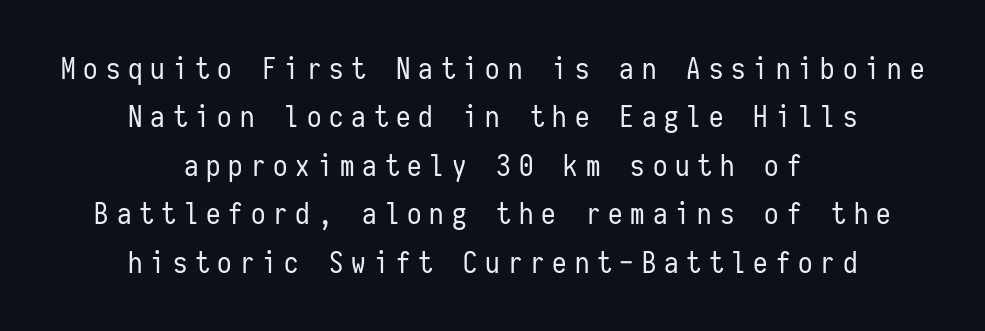
{"serif": "no", "italic": "no", "bold": "no", "weight": "regular", "width": "condensed", "stroke_contrast": "low", "x_height": "medium", "monospaced": "yes", "underline": "no", "align": "center", "line_spacing": "normal", "line_spacing_ratio": 1.67, "letter_spacing": "wide", "letter_spacing_em": 0.27, "glyph_px": 29}
